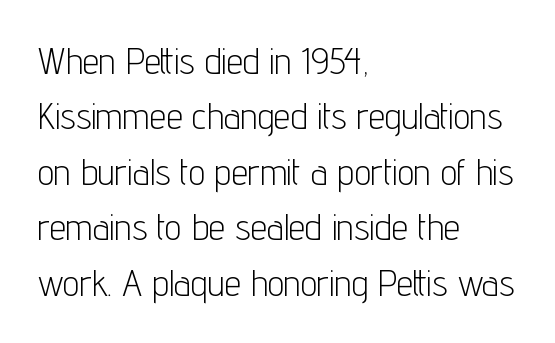
The image shows 37 px light, condensed sans-serif type, upright; set left-aligned, normal line spacing (1.5x), normal letter spacing, not underlined; low stroke contrast and a medium x-height.
